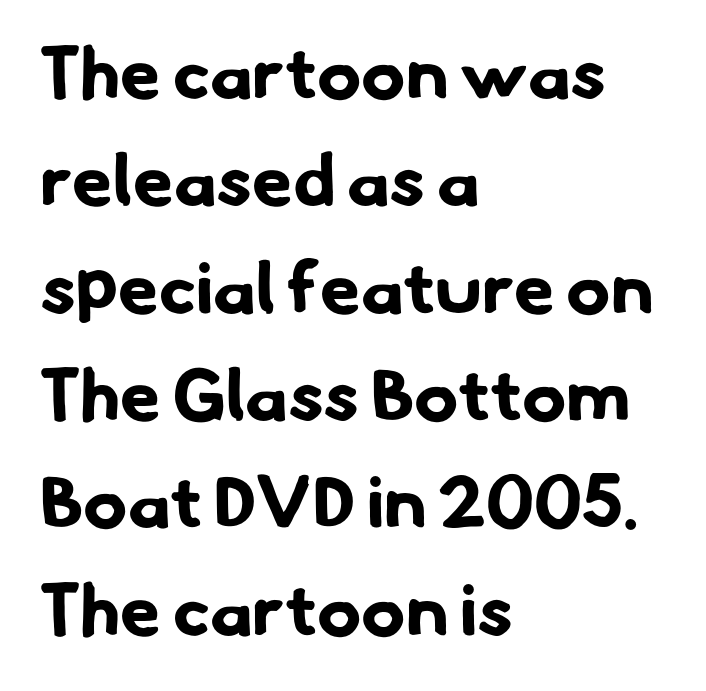
Q: Is the text bold? A: Yes.
Q: Is the typeface a serif or a sans-serif typeface? A: Sans-serif.
Q: Is the text underlined? A: No.
Q: How is the paragraph aligned? A: Left-aligned.
Q: Is the spacing between letters normal or unusually wide? A: Normal.
Q: Is the spacing between lines tight, normal or loose? A: Normal.
Q: Width (condensed, normal, or wide)? A: Normal.
Q: Stroke contrast? A: Low.
Q: x-height? A: Small.
Q: Monospaced? A: No.
